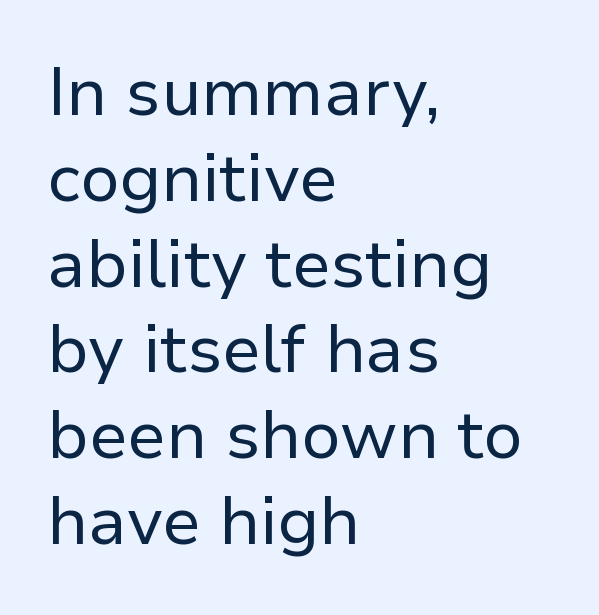
Q: Is the text bold? A: No.
Q: Is the text italic (slanted)? A: No, it is upright.
Q: Is the typeface a serif or a sans-serif typeface? A: Sans-serif.
Q: Is the text underlined? A: No.
Q: How is the paragraph aligned? A: Left-aligned.
Q: Is the spacing between letters normal or unusually wide? A: Normal.
Q: Is the spacing between lines tight, normal or loose? A: Normal.
Q: Width (condensed, normal, or wide)? A: Normal.
Q: Stroke contrast? A: Low.
Q: x-height? A: Medium.
Q: Monospaced? A: No.
